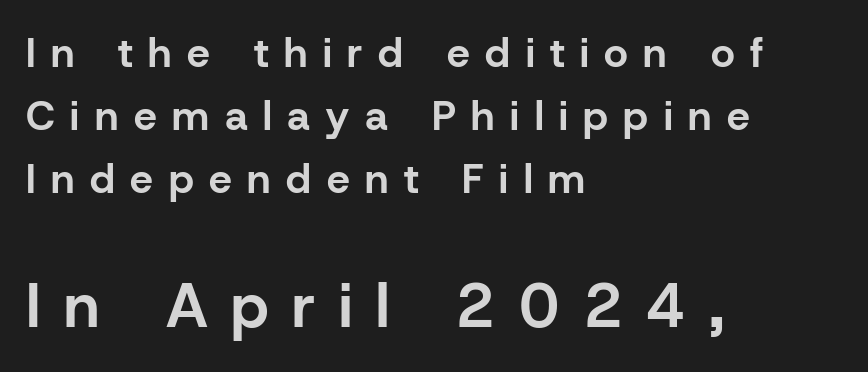
Q: Is the text bold? A: Yes.
Q: Is the text italic (slanted)? A: No, it is upright.
Q: Is the typeface a serif or a sans-serif typeface? A: Sans-serif.
Q: Is the text underlined? A: No.
Q: How is the paragraph aligned? A: Left-aligned.
Q: Is the spacing between letters normal or unusually wide? A: Unusually wide.
Q: Is the spacing between lines tight, normal or loose? A: Normal.
Q: Which block of text is set in a larger size, the first (top) or the second (bottom)? A: The second (bottom) one.
Q: Width (condensed, normal, or wide)? A: Normal.
Q: Stroke contrast? A: Low.
Q: x-height? A: Medium.
Q: Monospaced? A: No.
